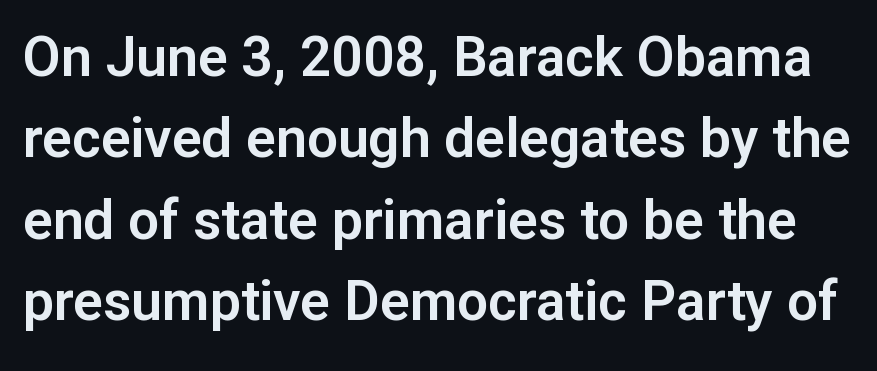
The image shows 55 px sans-serif type, upright; set normal line spacing (1.48x), normal letter spacing, not underlined; low stroke contrast and a medium x-height.
